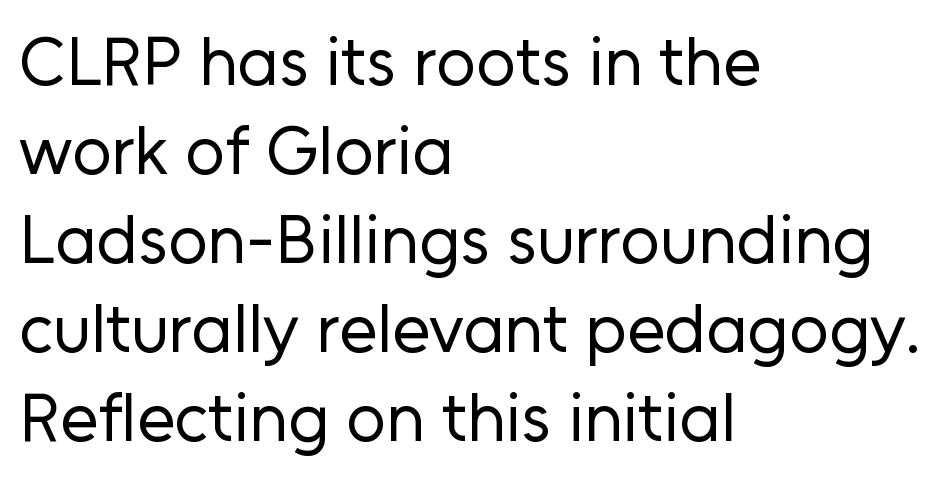
Does the type have serifs? No, each stem ends abruptly. This rendering uses left alignment, leaving the right contour irregular. Stems and bowls with no extra thickness — not bold. A bare baseline throughout the passage. The tracking reads as untouched default to a designer's eye.
